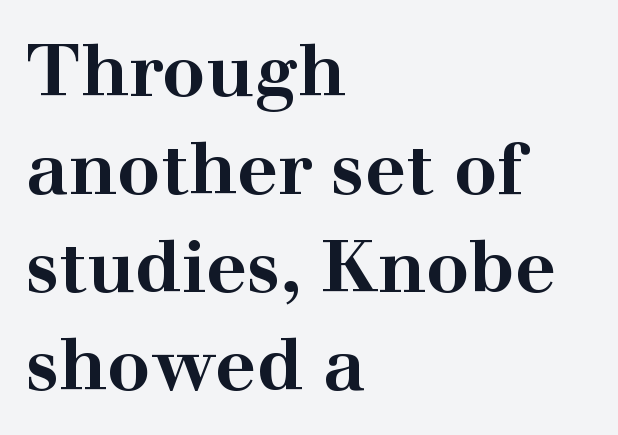
{"serif": "yes", "italic": "no", "bold": "yes", "weight": "bold", "width": "wide", "stroke_contrast": "high", "x_height": "medium", "monospaced": "no", "underline": "no", "align": "left", "line_spacing": "normal", "line_spacing_ratio": 1.36, "letter_spacing": "normal", "letter_spacing_em": 0.0, "glyph_px": 72}
